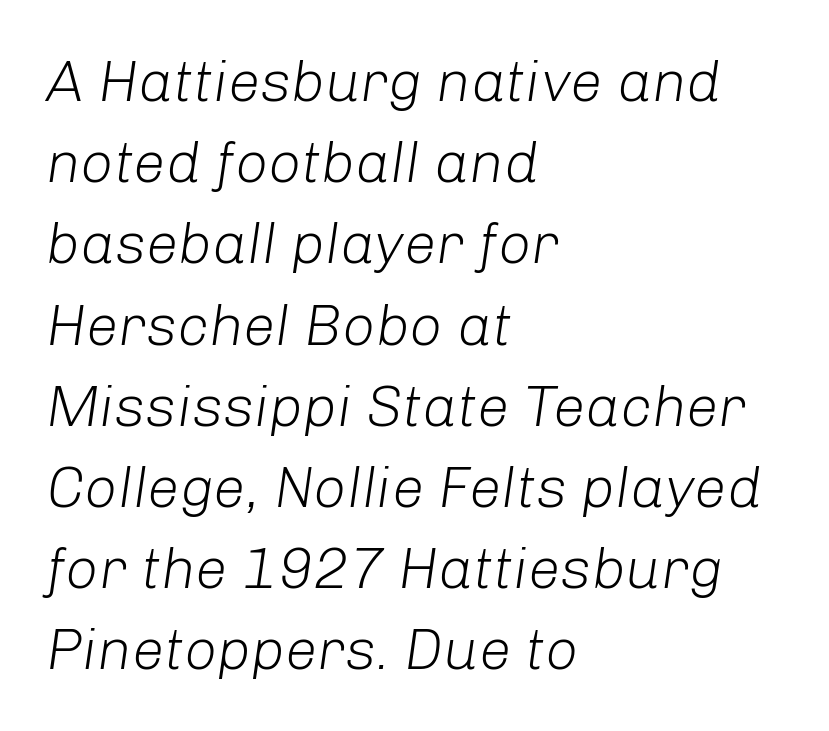
Q: Is the text bold? A: No.
Q: Is the text italic (slanted)? A: Yes, it leans right by about 8 degrees.
Q: Is the text underlined? A: No.
Q: How is the paragraph aligned? A: Left-aligned.
Q: Is the spacing between letters normal or unusually wide? A: Normal.
Q: Is the spacing between lines tight, normal or loose? A: Normal.
Q: Width (condensed, normal, or wide)? A: Normal.
Q: Stroke contrast? A: Low.
Q: x-height? A: Medium.
Q: Monospaced? A: No.
